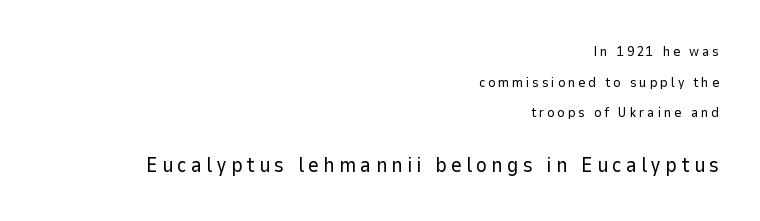
{"italic": "no", "bold": "no", "underline": "no", "align": "right", "line_spacing": "loose", "line_spacing_ratio": 2.19, "letter_spacing": "wide", "letter_spacing_em": 0.2, "larger_block": "second", "size_ratio": 1.5, "glyph_px": 21}
